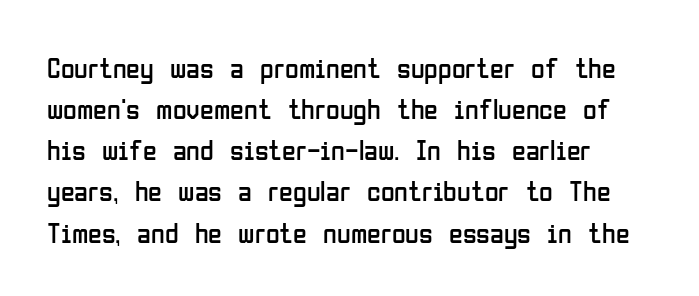
The image shows 28 px regular-weight, condensed sans-serif type, upright; set left-aligned, normal line spacing (1.47x), normal letter spacing, not underlined; low stroke contrast and a medium x-height.
